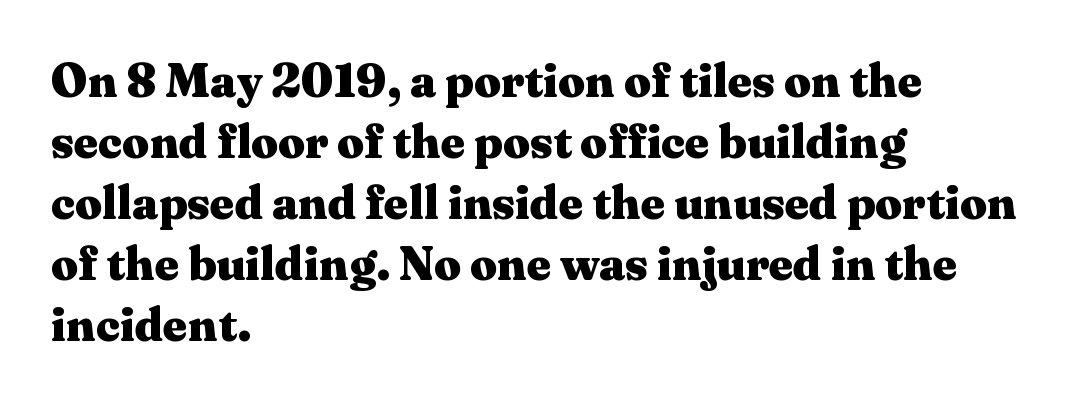
Q: Is the text bold? A: Yes.
Q: Is the text italic (slanted)? A: No, it is upright.
Q: Is the typeface a serif or a sans-serif typeface? A: Serif.
Q: Is the text underlined? A: No.
Q: How is the paragraph aligned? A: Left-aligned.
Q: Is the spacing between letters normal or unusually wide? A: Normal.
Q: Is the spacing between lines tight, normal or loose? A: Normal.
Q: Width (condensed, normal, or wide)? A: Wide.
Q: Stroke contrast? A: Medium.
Q: x-height? A: Medium.
Q: Monospaced? A: No.
